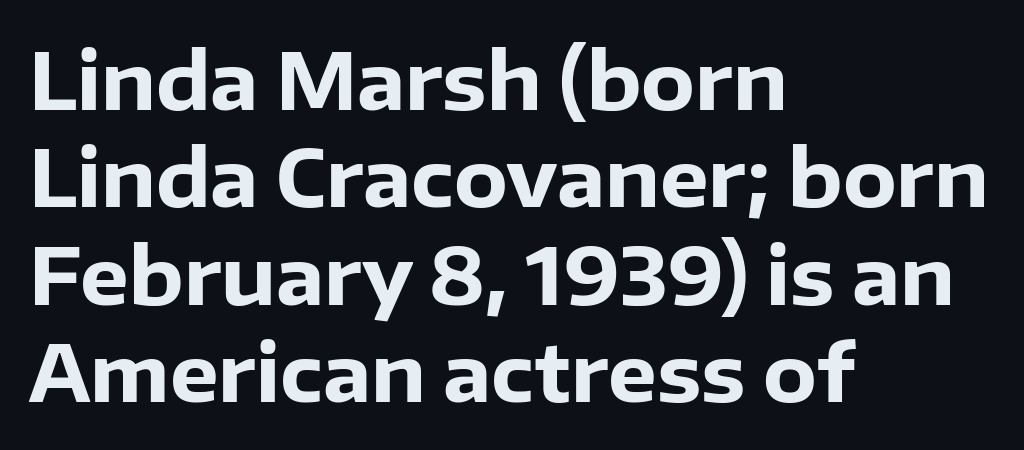
Q: Is the text bold? A: Yes.
Q: Is the text italic (slanted)? A: No, it is upright.
Q: Is the typeface a serif or a sans-serif typeface? A: Sans-serif.
Q: Is the text underlined? A: No.
Q: How is the paragraph aligned? A: Left-aligned.
Q: Is the spacing between letters normal or unusually wide? A: Normal.
Q: Is the spacing between lines tight, normal or loose? A: Normal.
Q: Width (condensed, normal, or wide)? A: Normal.
Q: Stroke contrast? A: Low.
Q: x-height? A: Medium.
Q: Monospaced? A: No.
